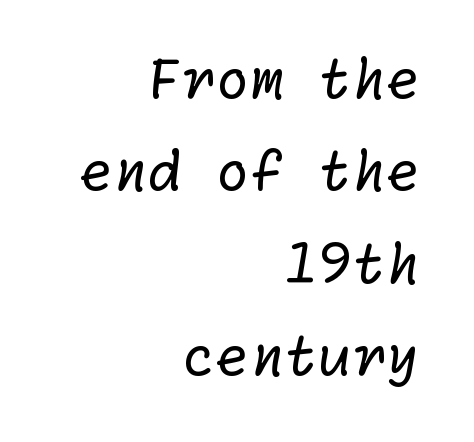
The image shows 55 px regular-weight sans-serif type; set right-aligned, normal line spacing (1.68x), normal letter spacing, not underlined; low stroke contrast and a medium x-height.
